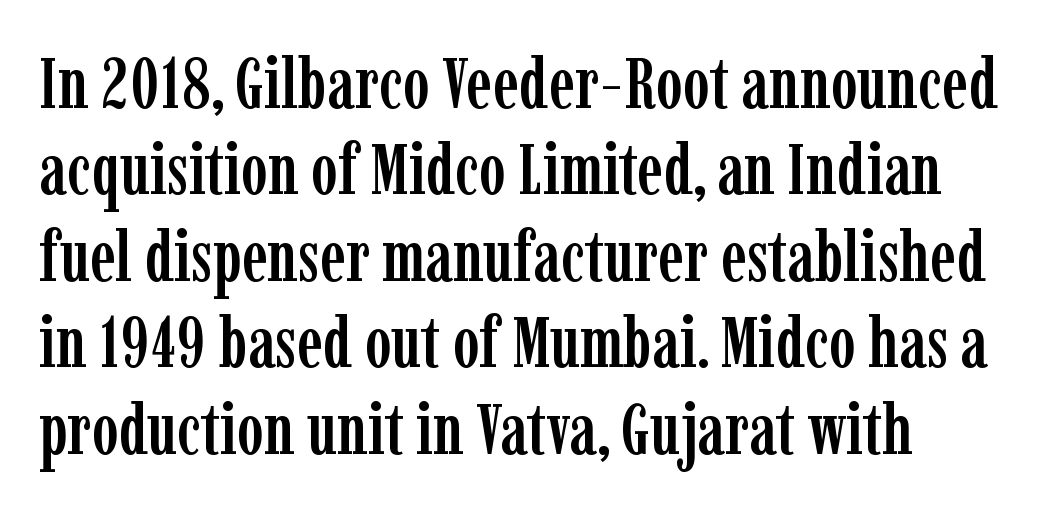
The image shows 72 px condensed serif type, upright; set left-aligned, line spacing 1.2x, normal letter spacing, not underlined; low stroke contrast and a medium x-height.
